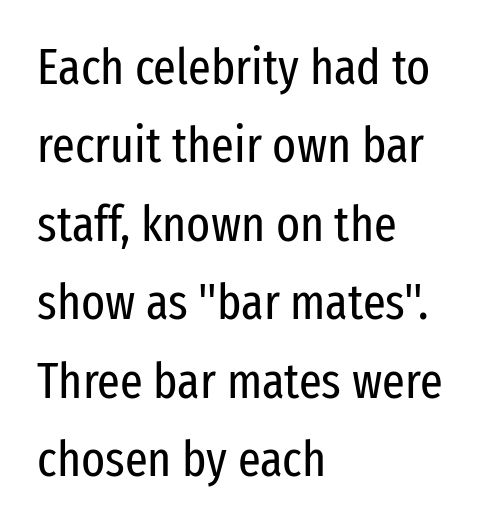
The image shows 50 px regular-weight, condensed sans-serif type, upright; set left-aligned, normal line spacing (1.57x), normal letter spacing, not underlined; low stroke contrast and a medium x-height.
